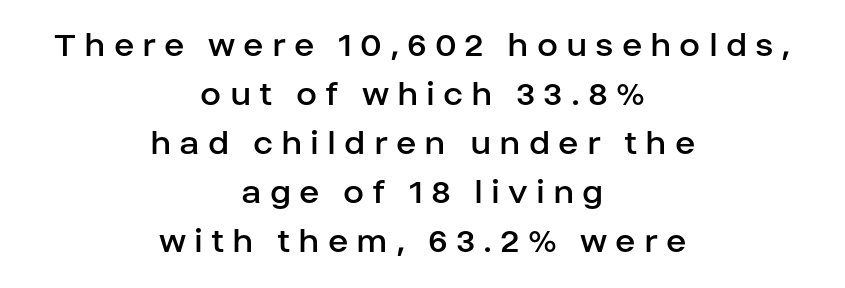
Q: Is the text bold? A: No.
Q: Is the text italic (slanted)? A: No, it is upright.
Q: Is the typeface a serif or a sans-serif typeface? A: Sans-serif.
Q: Is the text underlined? A: No.
Q: How is the paragraph aligned? A: Centered.
Q: Is the spacing between letters normal or unusually wide? A: Unusually wide.
Q: Is the spacing between lines tight, normal or loose? A: Normal.
Q: Width (condensed, normal, or wide)? A: Normal.
Q: Stroke contrast? A: Low.
Q: x-height? A: Large.
Q: Monospaced? A: No.
